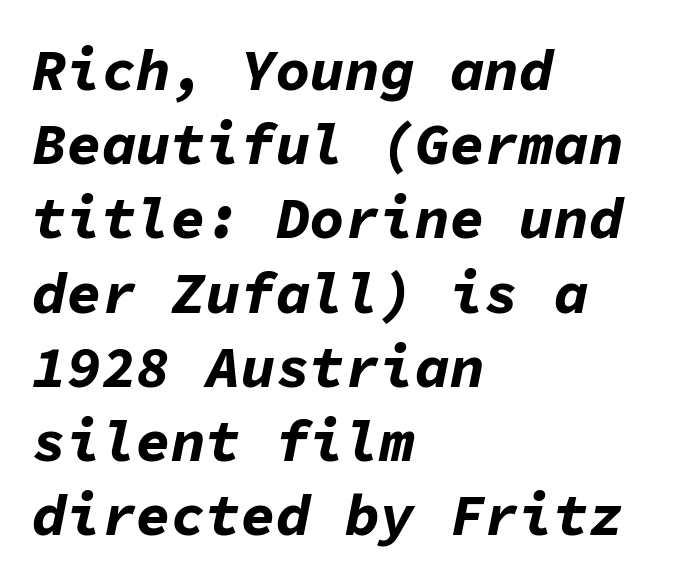
Nobody drew a line under any word here. Tall strokes in this sample are angled rather than plumb. Weight check: bold — yes, fully. Does extra space separate the letters? No, they use regular spacing. Casual observation: everything's shoved over to the left. Baseline-to-baseline distance is the conventional proportion of letter height.
